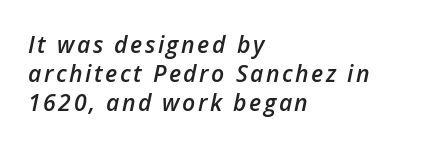
Q: Is the text bold? A: Semi-bold.
Q: Is the text italic (slanted)? A: Yes, it leans right by about 12 degrees.
Q: Is the text underlined? A: No.
Q: How is the paragraph aligned? A: Left-aligned.
Q: Is the spacing between lines tight, normal or loose? A: Normal.
